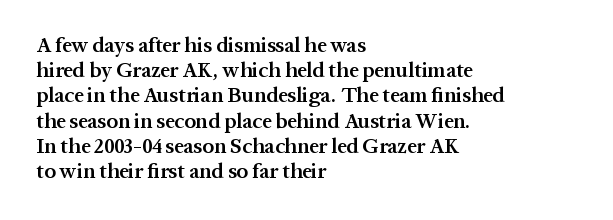
Q: Is the text bold? A: Semi-bold.
Q: Is the text italic (slanted)? A: No, it is upright.
Q: Is the text underlined? A: No.
Q: How is the paragraph aligned? A: Left-aligned.
Q: Is the spacing between letters normal or unusually wide? A: Normal.
